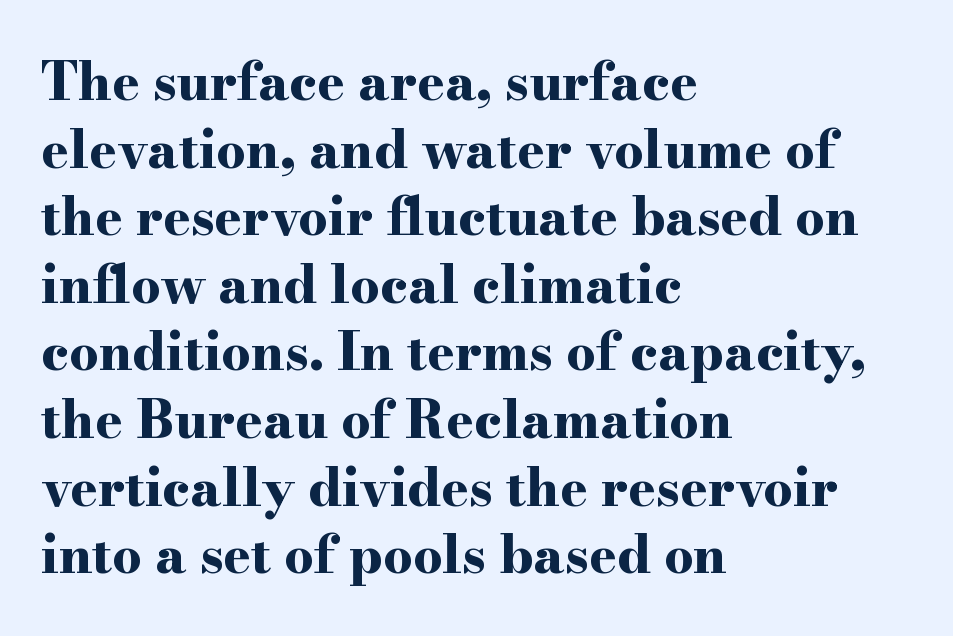
{"serif": "yes", "italic": "no", "bold": "yes", "weight": "bold", "width": "wide", "stroke_contrast": "high", "x_height": "small", "monospaced": "no", "underline": "no", "align": "left", "line_spacing": "normal", "line_spacing_ratio": 1.3, "letter_spacing": "normal", "letter_spacing_em": 0.0, "glyph_px": 52}
